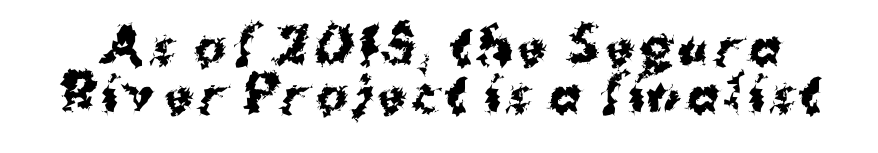
The image shows 48 px bold sans-serif type; set tight line spacing (1.01x), not underlined; medium stroke contrast and a medium x-height.
